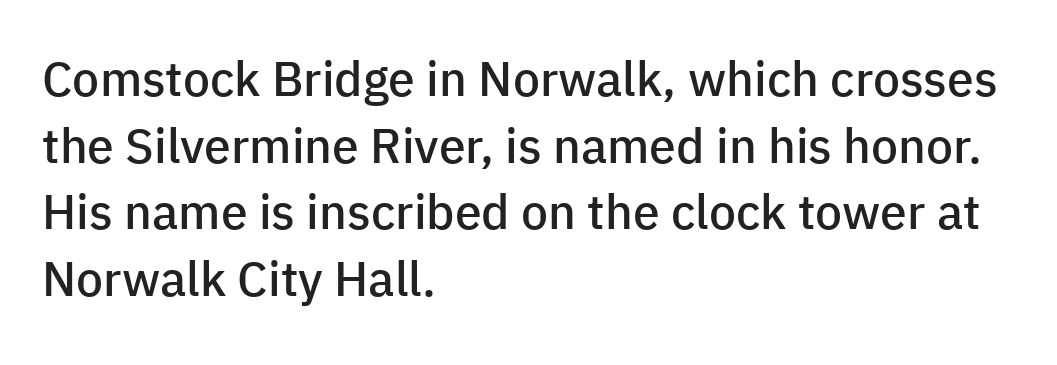
The image shows 48 px semibold sans-serif type, upright; set left-aligned, normal line spacing (1.39x), normal letter spacing, not underlined; low stroke contrast and a medium x-height.
